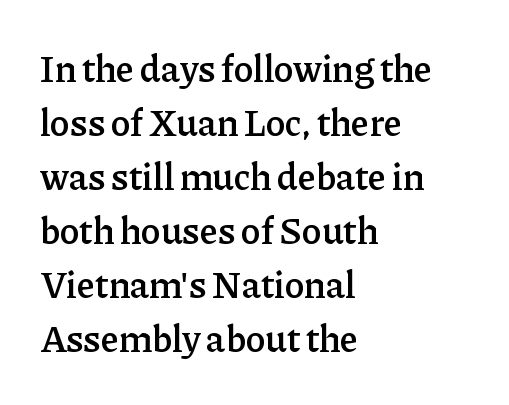
The line texture is even and compact thanks to regular tracking. Whoever set this chose a conventional vertical rhythm. Honestly, there is no underline to notice here at all. Line beginnings align vertically; line endings do not.
